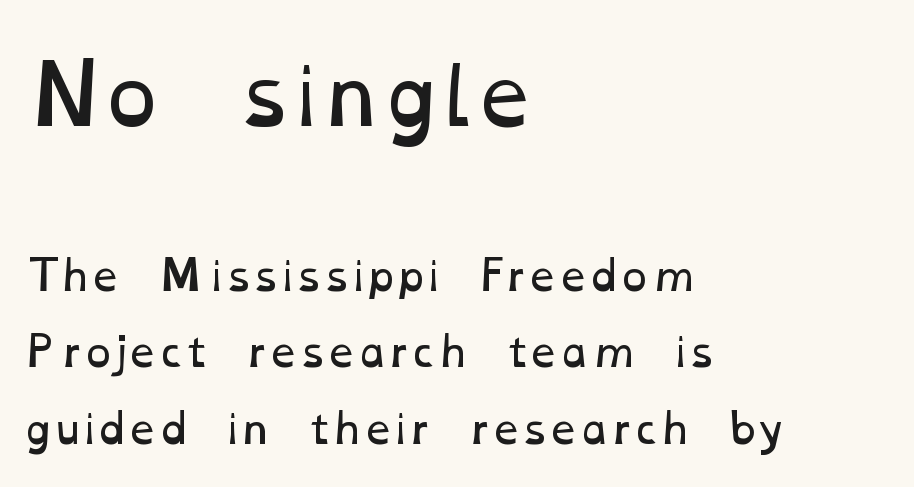
{"bold": "no", "weight": "regular", "width": "wide", "stroke_contrast": "low", "x_height": "medium", "monospaced": "no", "underline": "no", "align": "left", "line_spacing": "loose", "line_spacing_ratio": 1.91, "letter_spacing": "normal", "letter_spacing_em": 0.0, "larger_block": "first", "size_ratio": 2.0, "glyph_px": 80}
